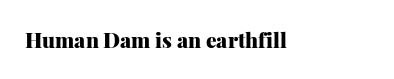
Q: Is the text bold? A: Yes.
Q: Is the text italic (slanted)? A: No, it is upright.
Q: Is the text underlined? A: No.
Q: Is the spacing between letters normal or unusually wide? A: Normal.
